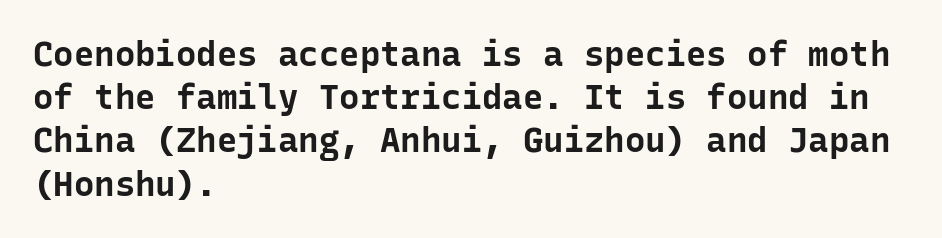
The image shows 34 px bold sans-serif type, upright, monospaced; set left-aligned, normal line spacing (1.27x), normal letter spacing, not underlined; low stroke contrast and a medium x-height.
